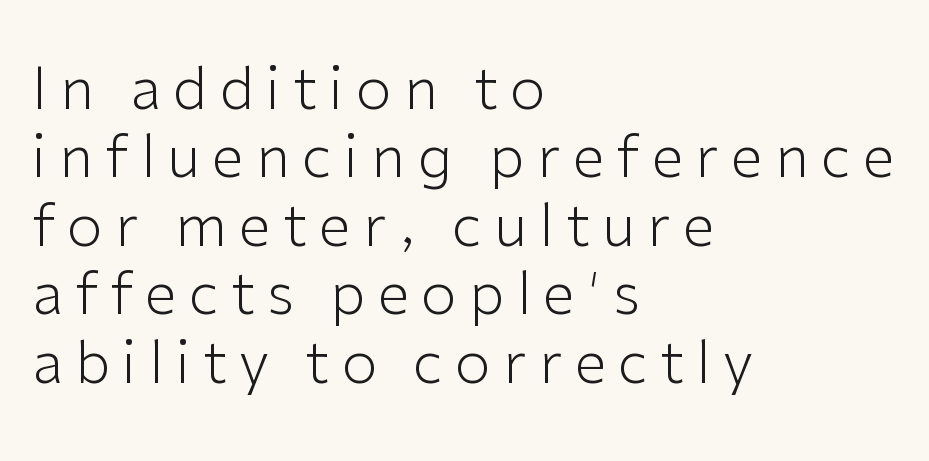
The image shows 58 px light sans-serif type, upright; set left-aligned, line spacing 1.18x, unusually wide letter spacing (+0.21 em), not underlined; low stroke contrast and a medium x-height.
